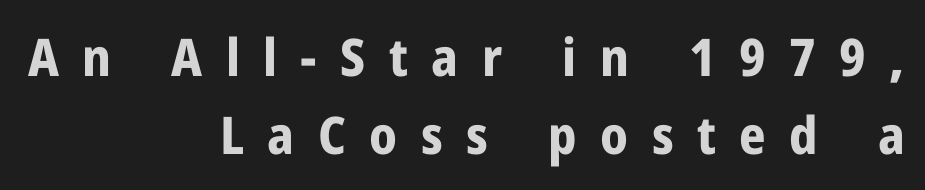
{"serif": "no", "italic": "no", "bold": "yes", "weight": "bold", "width": "condensed", "stroke_contrast": "low", "x_height": "medium", "monospaced": "no", "underline": "no", "align": "right", "line_spacing": "normal", "line_spacing_ratio": 1.5, "letter_spacing": "wide", "letter_spacing_em": 0.45, "glyph_px": 52}
